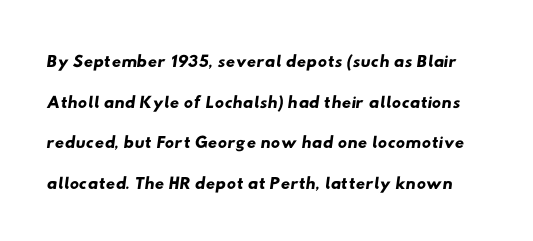
Q: Is the text underlined? A: No.
Q: Is the spacing between letters normal or unusually wide? A: Normal.
Q: Is the spacing between lines tight, normal or loose? A: Normal.
